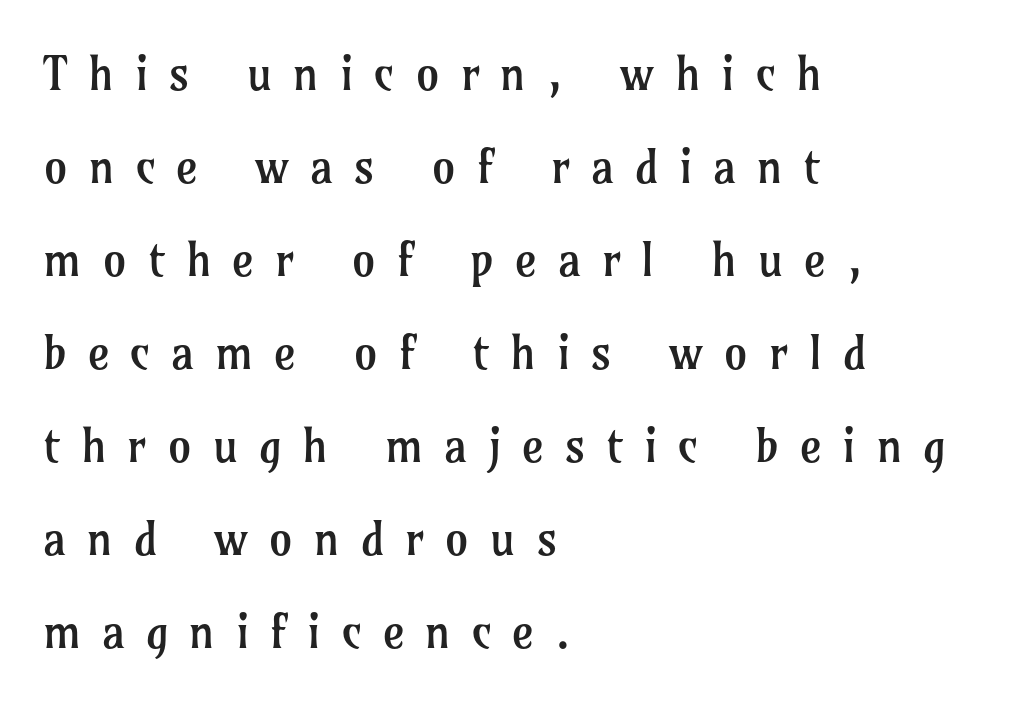
The image shows 47 px regular-weight serif type, upright; set left-aligned, loose line spacing (1.98x), unusually wide letter spacing (+0.44 em), not underlined; low stroke contrast and a medium x-height.
